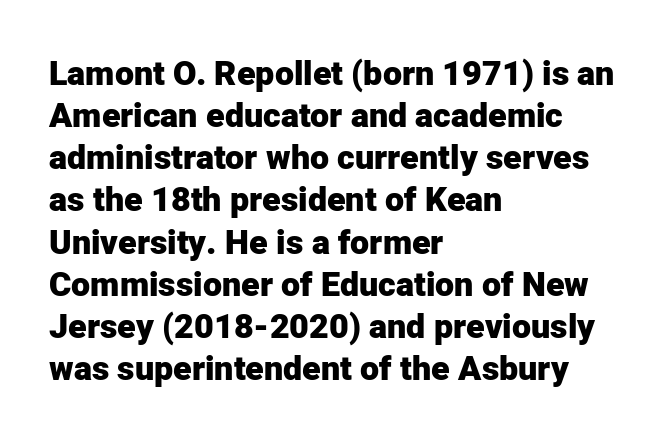
Q: Is the text bold? A: Yes.
Q: Is the text italic (slanted)? A: No, it is upright.
Q: Is the typeface a serif or a sans-serif typeface? A: Sans-serif.
Q: Is the text underlined? A: No.
Q: How is the paragraph aligned? A: Left-aligned.
Q: Is the spacing between letters normal or unusually wide? A: Normal.
Q: Width (condensed, normal, or wide)? A: Normal.
Q: Stroke contrast? A: Low.
Q: x-height? A: Medium.
Q: Monospaced? A: No.
